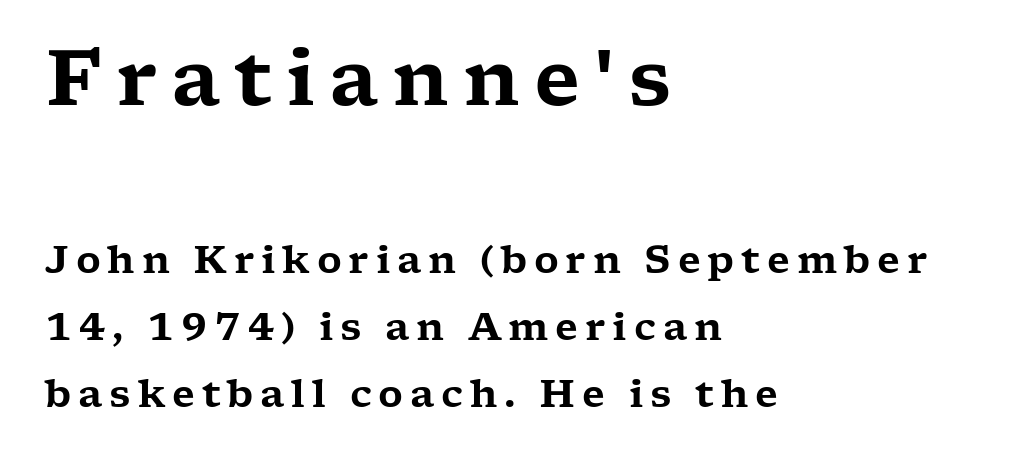
In terms of posture, this sample is upright. Visually the block forms a straight wall on the left and a jagged coastline on the right. Spacing verdict: proportional, widths tailored to each character. Observe the serifs anchoring each vertical stroke in this sample. Bigger letters appear in the top chunk; the bottom chunk is reduced.
